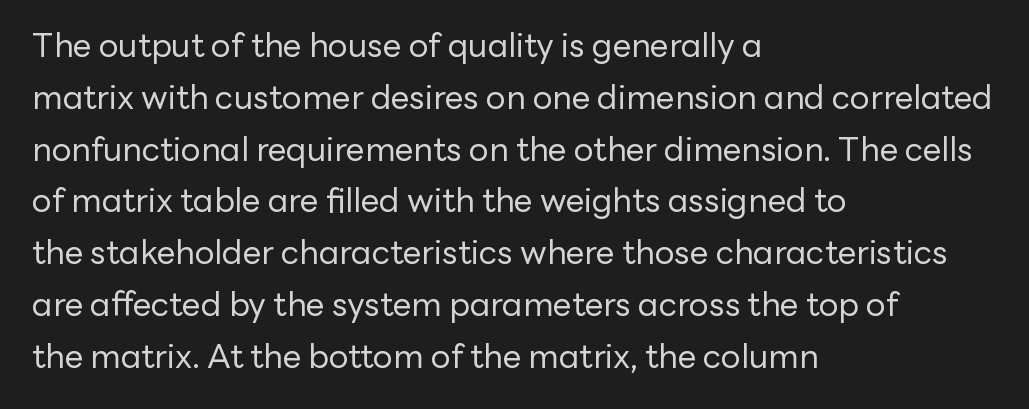
Q: Is the text bold? A: No.
Q: Is the text italic (slanted)? A: No, it is upright.
Q: Is the typeface a serif or a sans-serif typeface? A: Sans-serif.
Q: Is the text underlined? A: No.
Q: How is the paragraph aligned? A: Left-aligned.
Q: Is the spacing between letters normal or unusually wide? A: Normal.
Q: Is the spacing between lines tight, normal or loose? A: Normal.
Q: Width (condensed, normal, or wide)? A: Normal.
Q: Stroke contrast? A: Low.
Q: x-height? A: Medium.
Q: Monospaced? A: No.
